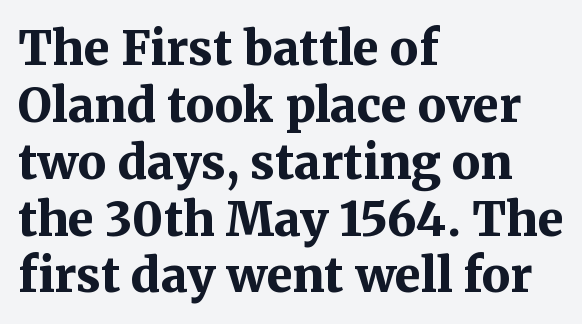
Check where the strokes stop: tiny serifs finish them off. This rendering leaves character spacing at its baseline value. The strokes are fattened all the way to bold. Think of a printed novel: that variable character pitch is what you see here. Which margin do the lines hug? The left one — the right edge is uneven.
